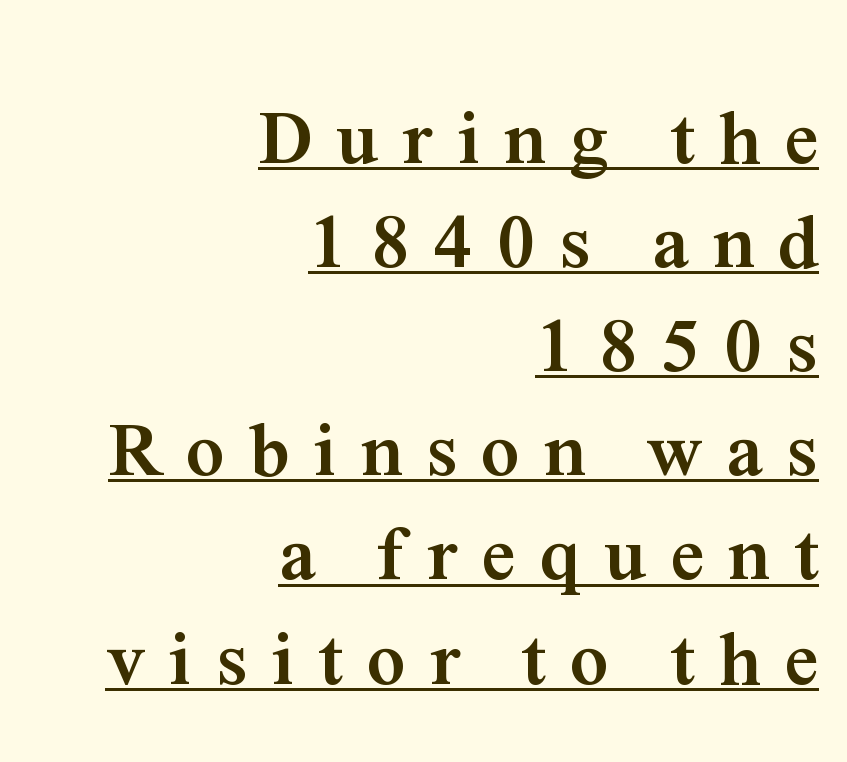
{"serif": "yes", "italic": "no", "bold": "yes", "weight": "semibold", "width": "normal", "stroke_contrast": "medium", "x_height": "medium", "monospaced": "no", "underline": "yes", "align": "right", "line_spacing": "normal", "line_spacing_ratio": 1.37, "letter_spacing": "wide", "letter_spacing_em": 0.32, "glyph_px": 76}
